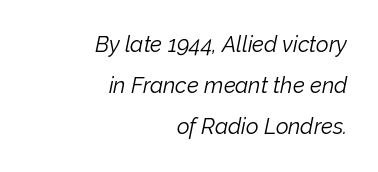
{"italic": "yes", "lean": "right", "slant_degrees": 12, "bold": "no", "underline": "no", "align": "right", "line_spacing_ratio": 1.87, "letter_spacing": "normal", "letter_spacing_em": 0.0, "glyph_px": 22}
